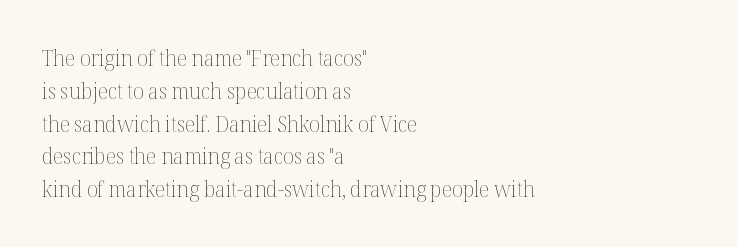
The image shows 22 px text type, upright; set left-aligned, normal line spacing (1.49x), normal letter spacing, not underlined.
